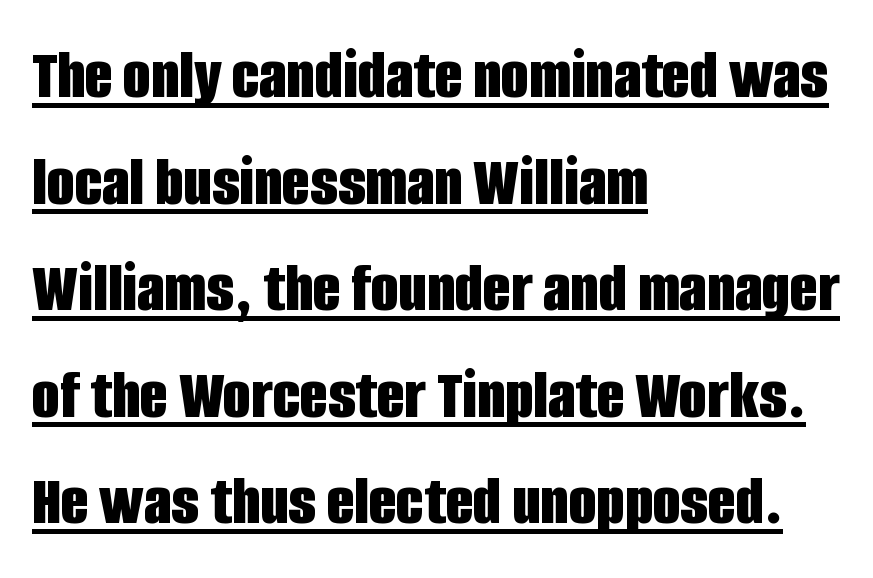
The image shows 72 px bold, condensed sans-serif type, upright; set left-aligned, normal line spacing (1.48x), normal letter spacing, underlined; low stroke contrast and a large x-height.
